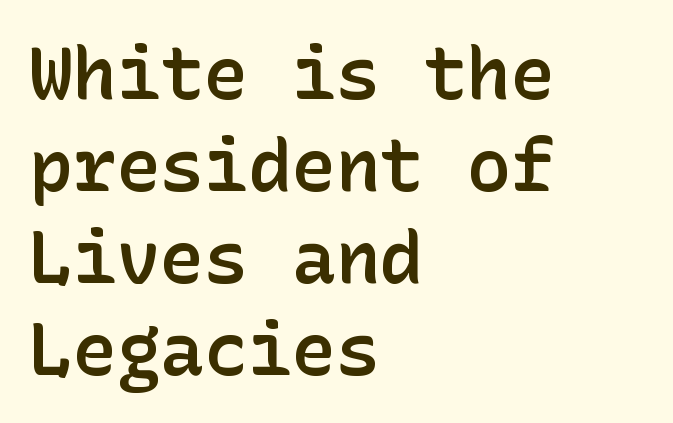
The image shows 73 px semibold sans-serif type, upright; set left-aligned, normal line spacing (1.26x), normal letter spacing, not underlined; low stroke contrast and a medium x-height.
